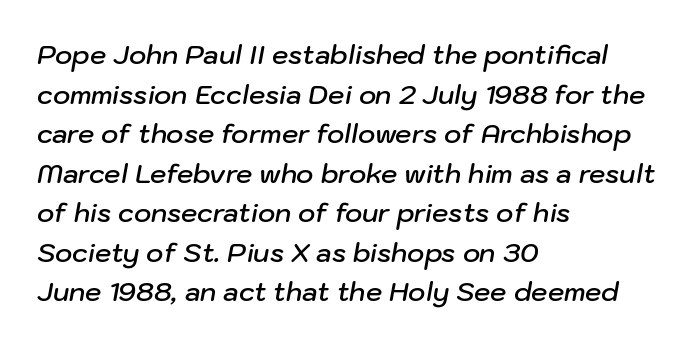
{"italic": "yes", "lean": "right", "slant_degrees": 10, "bold": "semi", "underline": "no", "align": "left", "line_spacing": "normal", "line_spacing_ratio": 1.52, "letter_spacing": "normal", "letter_spacing_em": 0.0, "glyph_px": 26}
